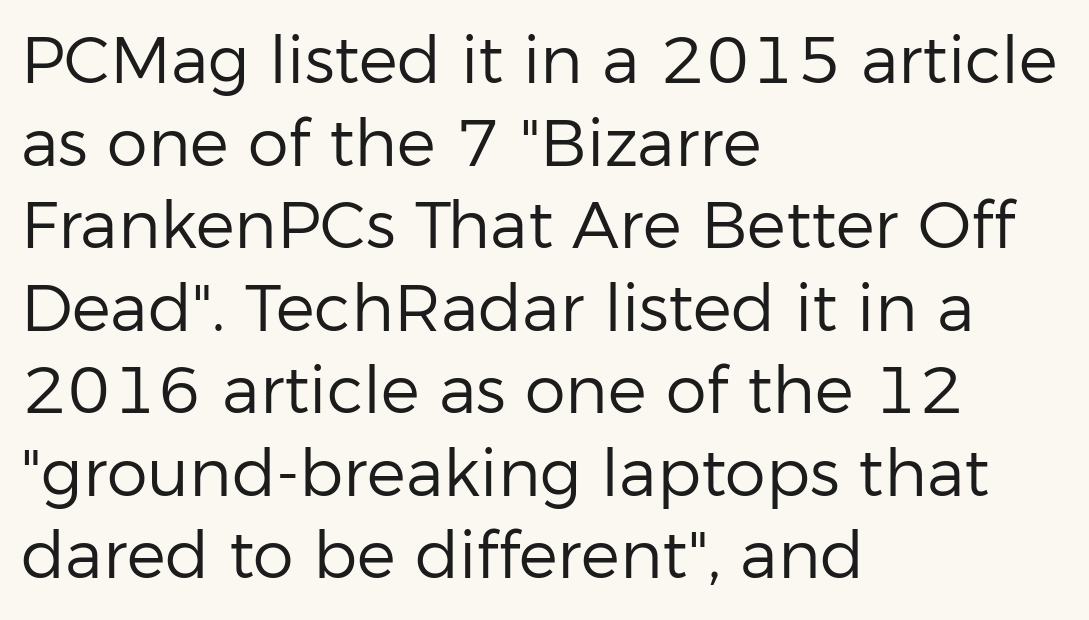
Q: Is the text bold? A: No.
Q: Is the text italic (slanted)? A: No, it is upright.
Q: Is the typeface a serif or a sans-serif typeface? A: Sans-serif.
Q: Is the text underlined? A: No.
Q: How is the paragraph aligned? A: Left-aligned.
Q: Is the spacing between letters normal or unusually wide? A: Normal.
Q: Is the spacing between lines tight, normal or loose? A: Normal.
Q: Width (condensed, normal, or wide)? A: Normal.
Q: Stroke contrast? A: Low.
Q: x-height? A: Medium.
Q: Monospaced? A: No.
